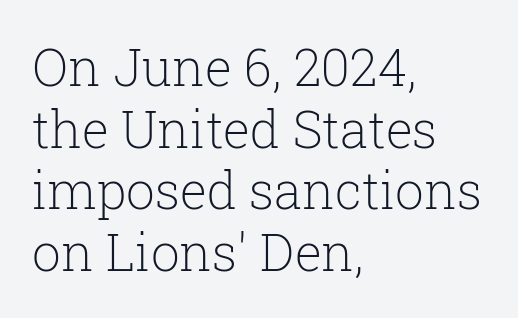
The image shows 51 px light serif type, upright; set left-aligned, line spacing 1.21x, normal letter spacing, not underlined; low stroke contrast and a medium x-height.
